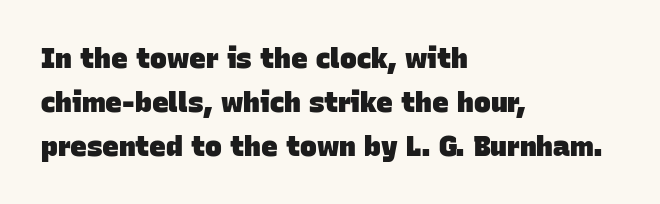
The image shows 28 px heavy sans-serif type; set left-aligned, normal line spacing (1.57x), normal letter spacing, not underlined; low stroke contrast and a large x-height.
